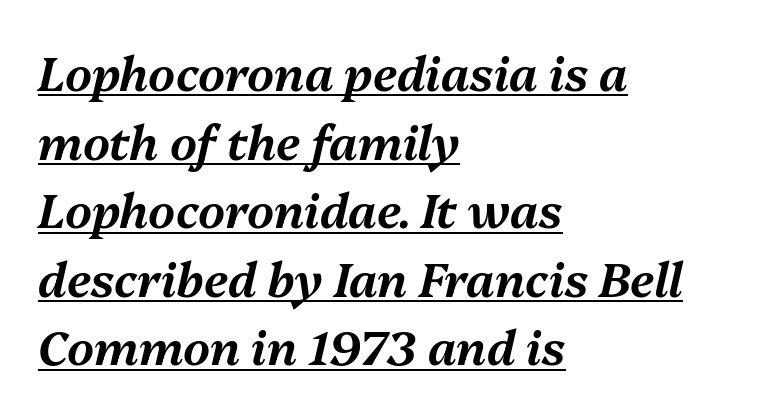
{"italic": "yes", "lean": "right", "slant_degrees": 13, "width": "normal", "stroke_contrast": "medium", "x_height": "medium", "monospaced": "no", "underline": "yes", "align": "left", "line_spacing": "normal", "line_spacing_ratio": 1.46, "letter_spacing": "normal", "letter_spacing_em": 0.0, "glyph_px": 47}
